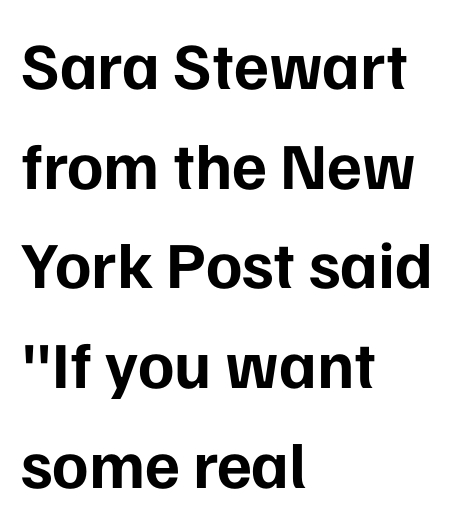
The image shows 66 px bold sans-serif type, upright; set left-aligned, normal line spacing (1.51x), normal letter spacing, not underlined; low stroke contrast and a medium x-height.
